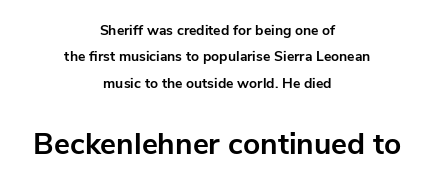
Heavy-handed strokes throughout: this text is bold. The face used here is proportionally spaced, like ordinary book or web type. Nobody touched the tracking dial on this one. The rag falls on both sides of this text block equally. Bigger letters appear in the bottom chunk; the top chunk is reduced.
